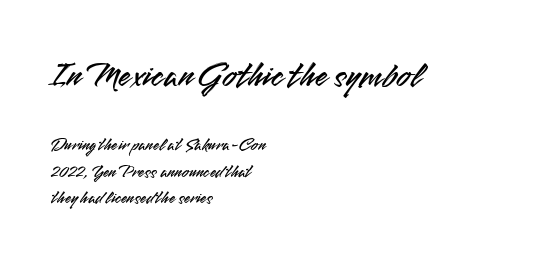
{"serif": "no", "width": "normal", "stroke_contrast": "medium", "x_height": "small", "monospaced": "no", "underline": "no", "align": "left", "line_spacing": "normal", "line_spacing_ratio": 1.46, "letter_spacing": "normal", "letter_spacing_em": 0.0, "larger_block": "first", "size_ratio": 2.0, "glyph_px": 36}
